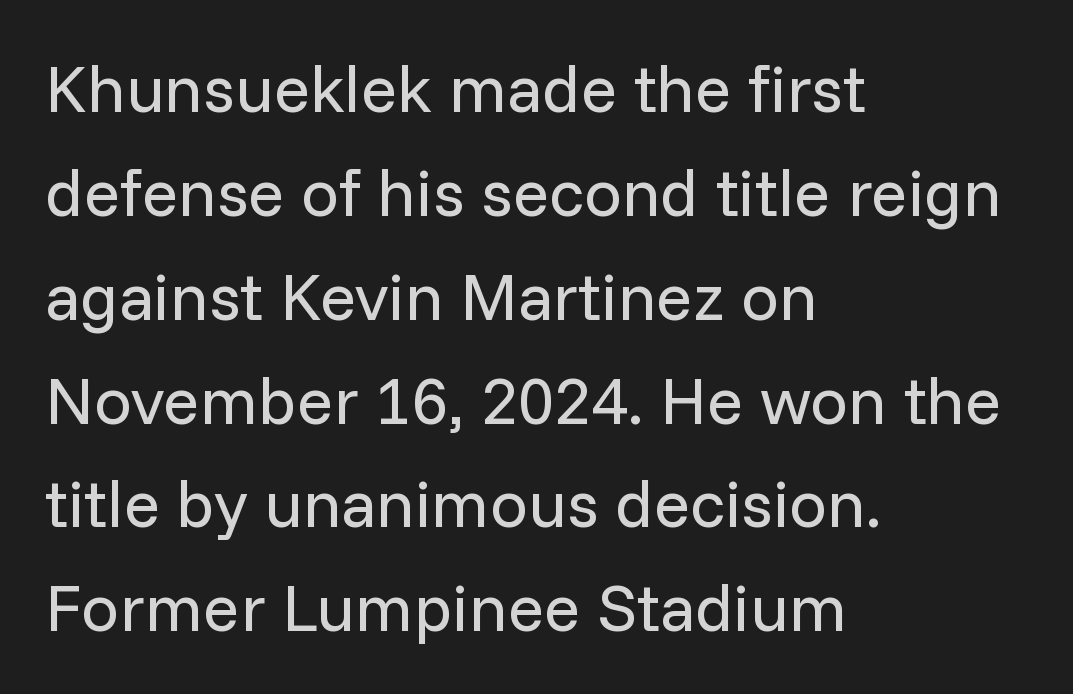
The foot of each line stays bare and open. If you measured baseline to baseline, you'd find a middling distance. In terms of letterspacing, this is plain default setting. Do the characters align in a grid? No, the font is proportional. Teacher's note: observe the even left margin — that is flush-left alignment.
